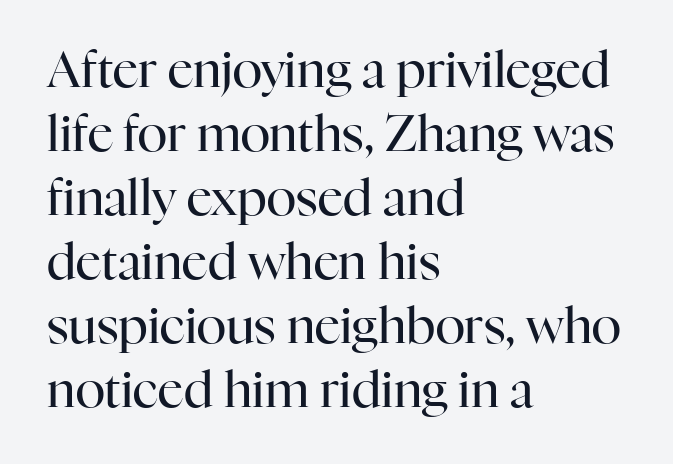
Reading down the column, the eye jumps a familiar distance to each next line. Stroke terminals: seriffed. Underline: absent. The passage shown is typed in a proportional face where columns would drift. Casual observation: everything's shoved over to the left. Vertical stems look standard width or narrower in stroke.
